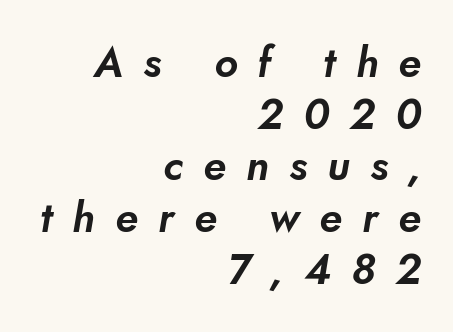
Leftover space on each line is placed entirely before the opening word. Looks like regular typesetting: each glyph gets only the width it needs. Each row of text sits above clean, open space. Are there feet on the stems? There aren't — it's a sans. This sample uses expanded letter spacing, leaving extra air between glyphs.
